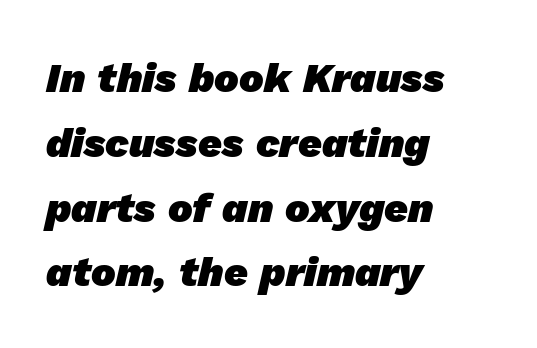
{"serif": "no", "bold": "yes", "weight": "heavy", "width": "normal", "stroke_contrast": "low", "x_height": "medium", "monospaced": "no", "underline": "no", "align": "left", "line_spacing": "normal", "line_spacing_ratio": 1.58, "letter_spacing": "normal", "letter_spacing_em": 0.0, "glyph_px": 41}
